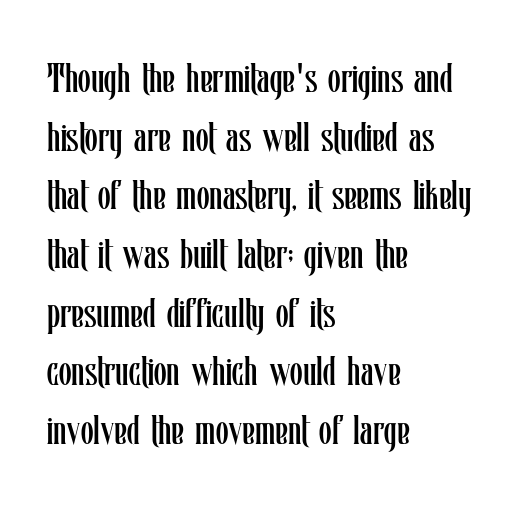
{"italic": "no", "bold": "no", "weight": "regular", "width": "condensed", "stroke_contrast": "low", "x_height": "medium", "monospaced": "no", "underline": "no", "align": "left", "line_spacing": "normal", "line_spacing_ratio": 1.43, "letter_spacing": "normal", "letter_spacing_em": 0.0, "glyph_px": 41}
